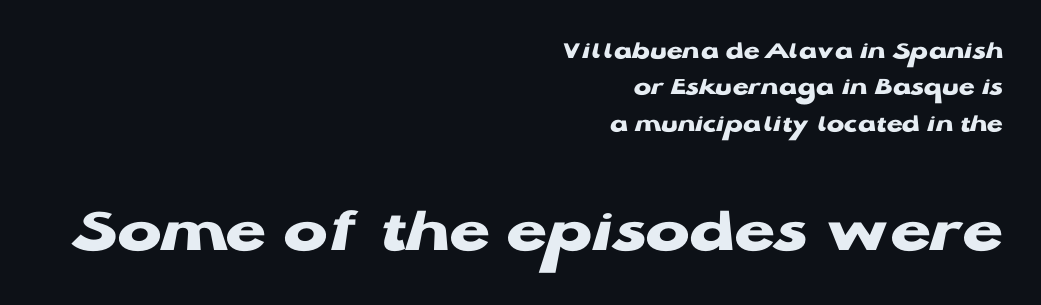
The image shows 66 px heavy, wide sans-serif type, upright; set right-aligned, normal line spacing (1.4x), normal letter spacing, not underlined; the second (bottom) block is 2.54x larger; low stroke contrast and a medium x-height.
